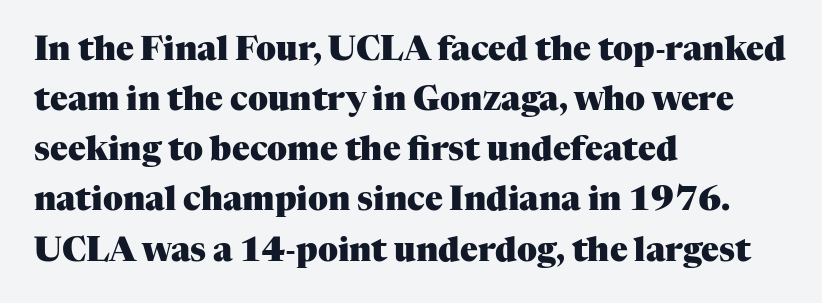
Q: Is the text bold? A: Yes.
Q: Is the text italic (slanted)? A: No, it is upright.
Q: Is the typeface a serif or a sans-serif typeface? A: Serif.
Q: Is the text underlined? A: No.
Q: How is the paragraph aligned? A: Left-aligned.
Q: Is the spacing between letters normal or unusually wide? A: Normal.
Q: Is the spacing between lines tight, normal or loose? A: Normal.
Q: Width (condensed, normal, or wide)? A: Normal.
Q: Stroke contrast? A: Medium.
Q: x-height? A: Medium.
Q: Monospaced? A: No.
